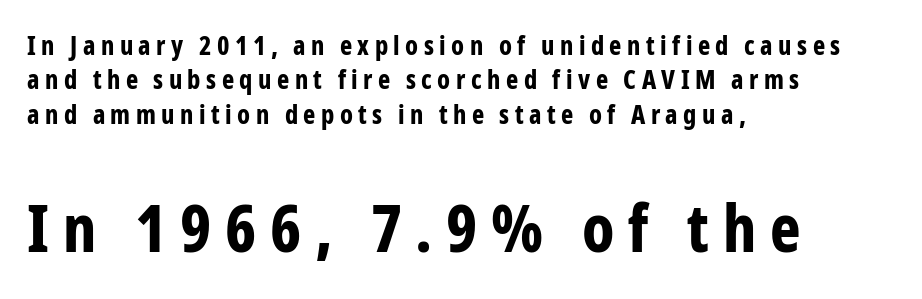
The image shows 65 px bold, condensed sans-serif type, upright; set left-aligned, normal line spacing (1.32x), unusually wide letter spacing (+0.21 em), not underlined; the second (bottom) block is 2.5x larger; low stroke contrast and a medium x-height.
